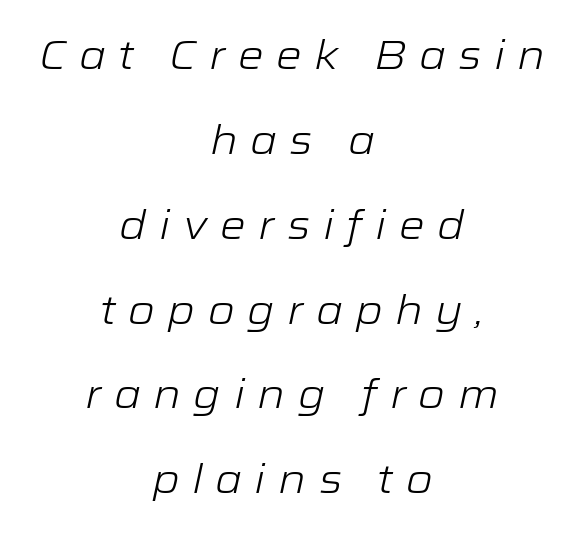
Varying glyph widths throughout — classic text-font behaviour. Stroke thickness stays within the range of a standard reading face or lighter. Caption: expanded tracking, letters set apart. The setting favours the middle, as headings and verse often do.
